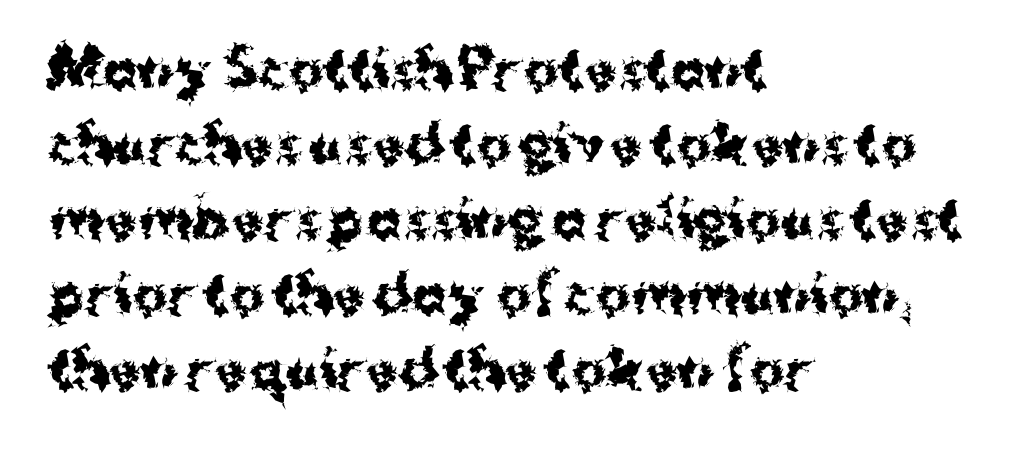
Honestly, there is no underline to notice here at all. Proportional: the letters do not fall into vertical columns. Vertical spacing — default. Nobody touched the tracking dial on this one. The paragraph has a hard left edge and a soft right edge.
